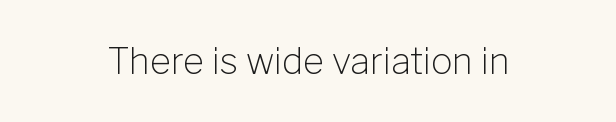
Q: Is the text bold? A: No.
Q: Is the text italic (slanted)? A: No, it is upright.
Q: Is the typeface a serif or a sans-serif typeface? A: Sans-serif.
Q: Is the text underlined? A: No.
Q: How is the paragraph aligned? A: Centered.
Q: Is the spacing between letters normal or unusually wide? A: Normal.
Q: Width (condensed, normal, or wide)? A: Normal.
Q: Stroke contrast? A: Low.
Q: x-height? A: Medium.
Q: Monospaced? A: No.
